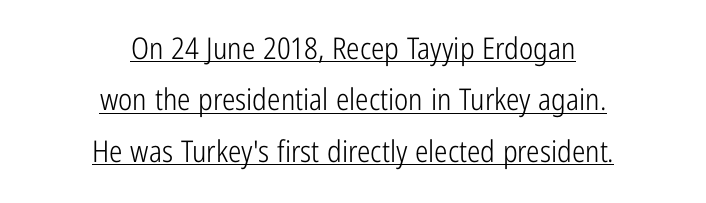
The image shows 30 px light, condensed sans-serif type, upright; set centered, line spacing 1.71x, normal letter spacing, underlined; low stroke contrast and a medium x-height.
